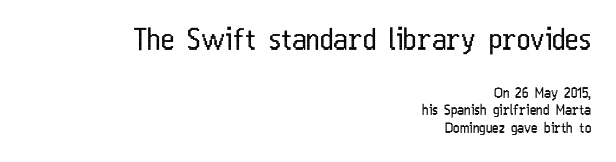
Check where the strokes stop: nothing finishes them off — pure sans. The foot of each line stays bare and open. A typesetter would call this proportional, since set widths differ per character. Notice how descenders clear the ascenders below comfortably — that's standard leading. Right-aligned paragraph, ragged on the left. These lines were composed using upright roman letters.
